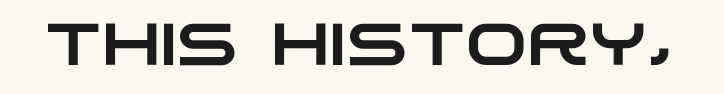
Q: Is the typeface a serif or a sans-serif typeface? A: Sans-serif.
Q: Is the text underlined? A: No.
Q: Is the spacing between letters normal or unusually wide? A: Normal.
Q: Width (condensed, normal, or wide)? A: Wide.
Q: Stroke contrast? A: Low.
Q: x-height? A: Large.
Q: Monospaced? A: No.
